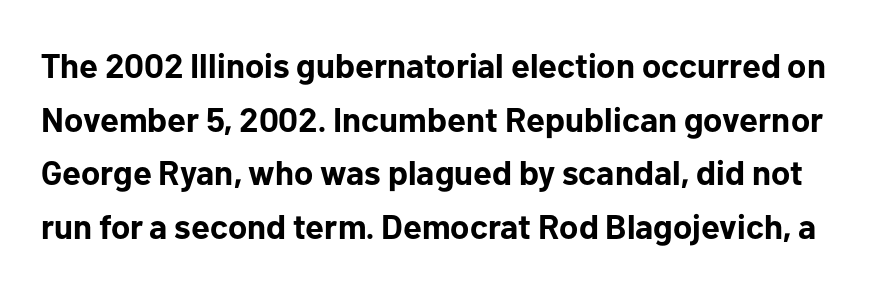
Proportional: the letters do not fall into vertical columns. Students, note that the glyphs here touch the page at normal intervals. The face used here is a sans, in the tradition of grotesques and geometrics. Strong, thick strokes mark this as bold type.
